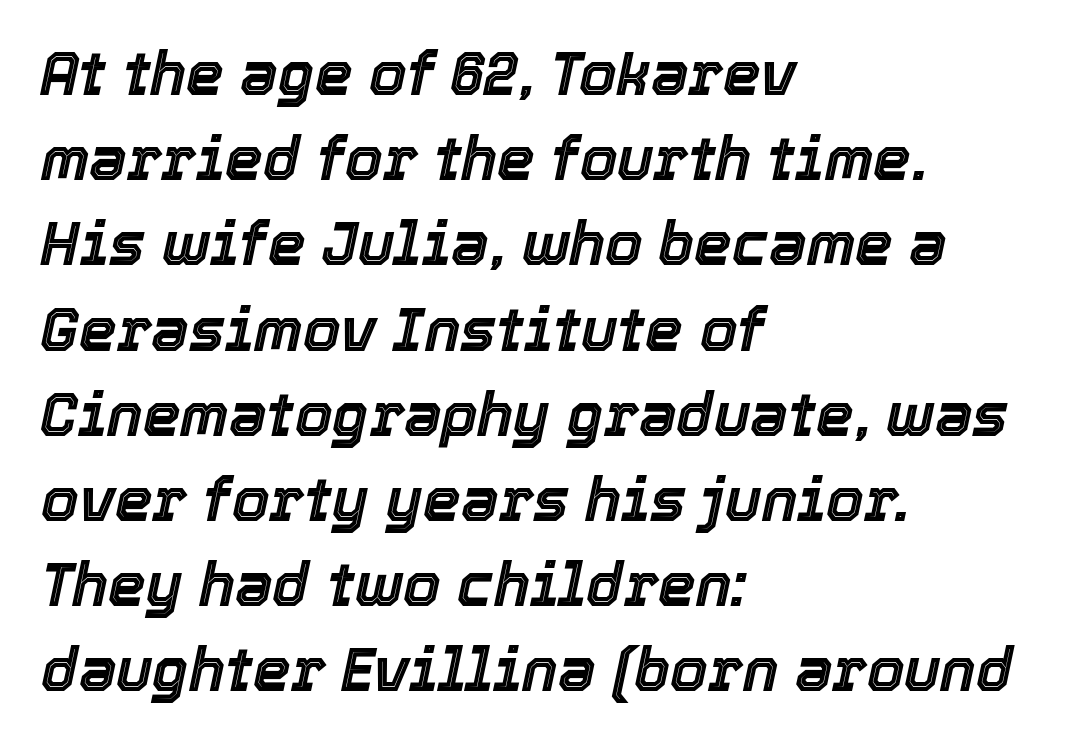
{"italic": "yes", "lean": "right", "slant_degrees": 12, "width": "normal", "x_height": "medium", "monospaced": "no", "underline": "no", "align": "left", "line_spacing": "normal", "line_spacing_ratio": 1.42, "letter_spacing": "normal", "letter_spacing_em": 0.0, "glyph_px": 60}
